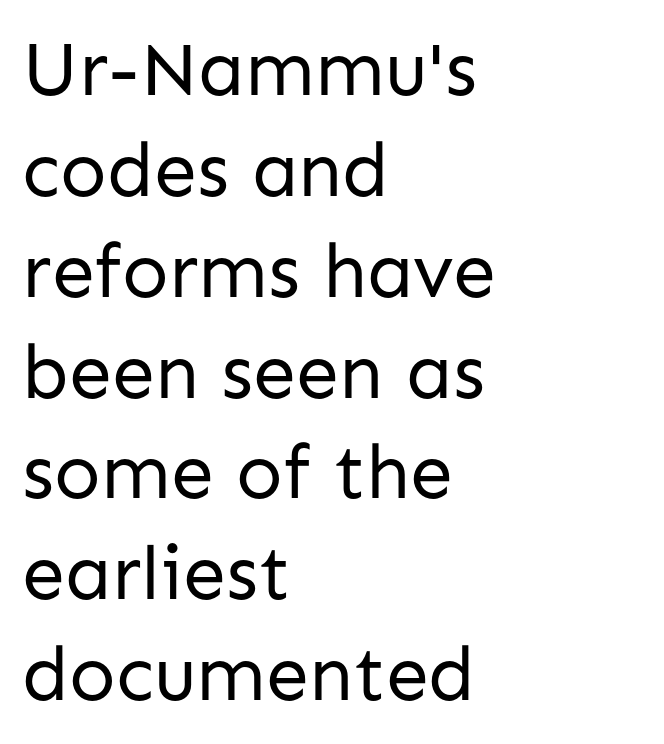
{"serif": "no", "italic": "no", "bold": "no", "weight": "regular", "width": "normal", "stroke_contrast": "low", "x_height": "medium", "monospaced": "no", "underline": "no", "align": "left", "line_spacing": "normal", "line_spacing_ratio": 1.31, "letter_spacing": "normal", "letter_spacing_em": 0.0, "glyph_px": 77}
